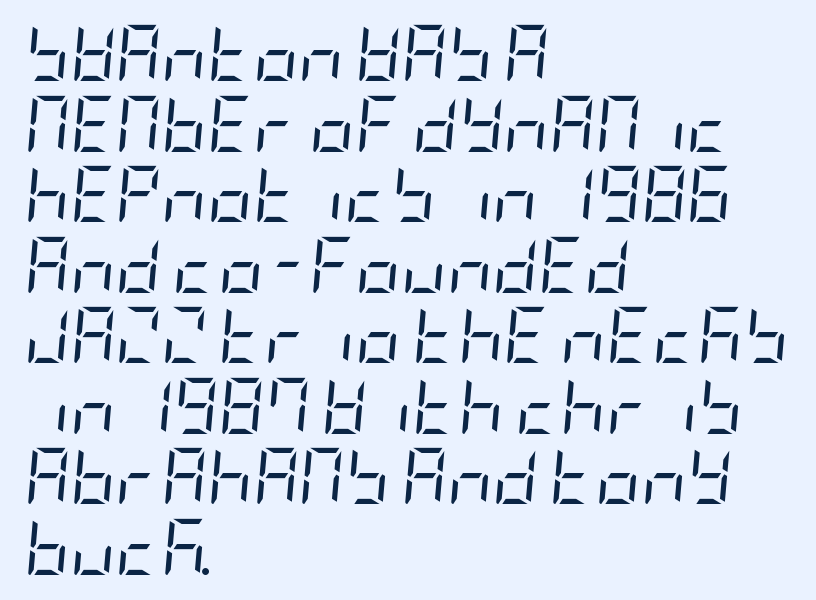
{"italic": "yes", "lean": "right", "slant_degrees": 5, "bold": "no", "weight": "regular", "width": "condensed", "stroke_contrast": "low", "x_height": "large", "underline": "no", "align": "left", "line_spacing": "normal", "line_spacing_ratio": 1.26, "letter_spacing": "normal", "letter_spacing_em": 0.0, "glyph_px": 56}
